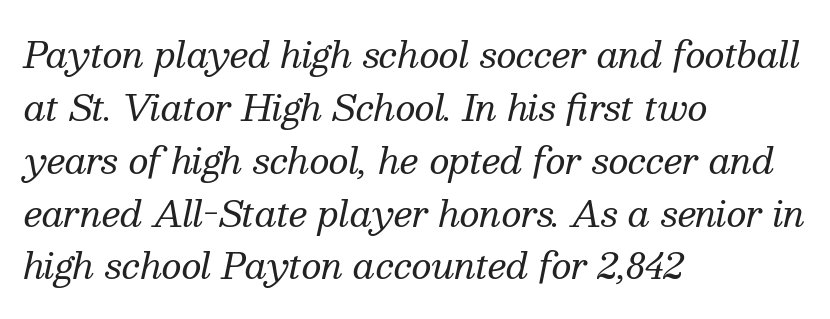
{"serif": "yes", "italic": "yes", "lean": "right", "slant_degrees": 13, "bold": "no", "weight": "regular", "width": "normal", "stroke_contrast": "medium", "x_height": "medium", "monospaced": "no", "underline": "no", "align": "left", "line_spacing": "normal", "line_spacing_ratio": 1.51, "letter_spacing": "normal", "letter_spacing_em": 0.0, "glyph_px": 35}
